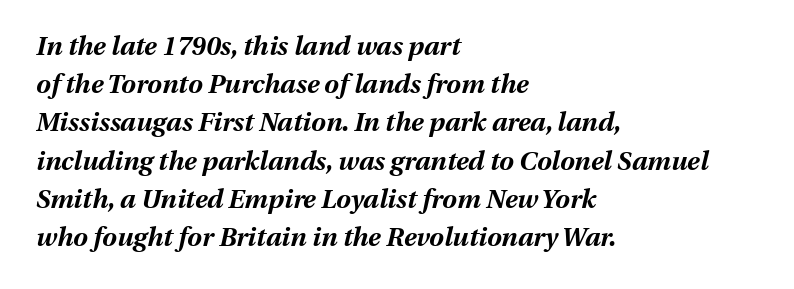
The image shows 26 px bold type, italic (leaning right); set left-aligned, normal line spacing (1.47x), normal letter spacing, not underlined.
